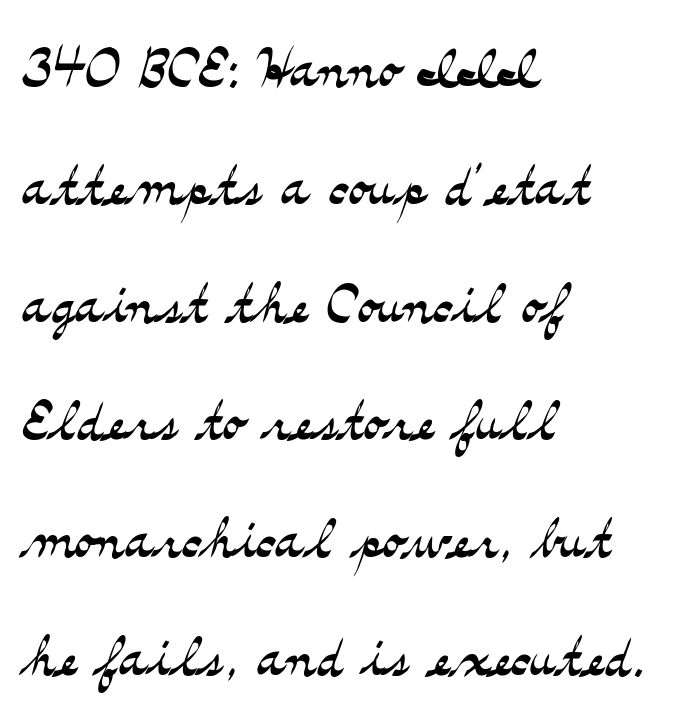
{"serif": "yes", "bold": "no", "weight": "light", "width": "wide", "stroke_contrast": "medium", "x_height": "small", "monospaced": "no", "underline": "no", "align": "left", "line_spacing": "normal", "line_spacing_ratio": 1.55, "letter_spacing": "normal", "letter_spacing_em": 0.0, "glyph_px": 76}
